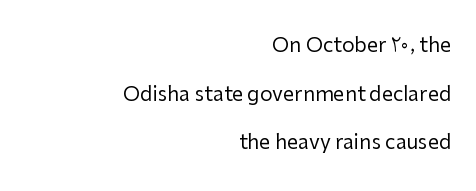
Q: Is the text bold? A: No.
Q: Is the text italic (slanted)? A: No, it is upright.
Q: Is the text underlined? A: No.
Q: How is the paragraph aligned? A: Right-aligned.
Q: Is the spacing between letters normal or unusually wide? A: Normal.
Q: Is the spacing between lines tight, normal or loose? A: Loose.
